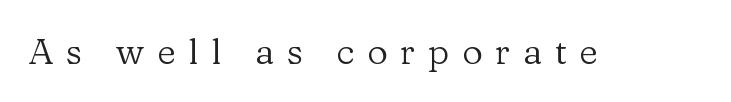
Q: Is the text bold? A: No.
Q: Is the text italic (slanted)? A: No, it is upright.
Q: Is the typeface a serif or a sans-serif typeface? A: Serif.
Q: Is the text underlined? A: No.
Q: Is the spacing between letters normal or unusually wide? A: Unusually wide.
Q: Width (condensed, normal, or wide)? A: Normal.
Q: Stroke contrast? A: Low.
Q: x-height? A: Medium.
Q: Monospaced? A: No.
